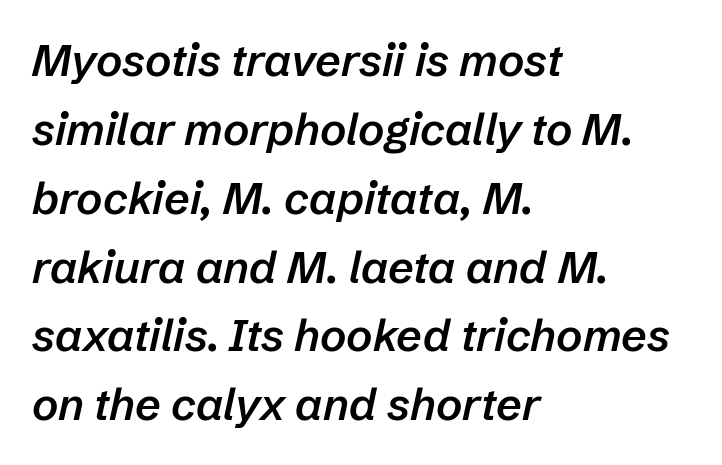
The image shows 45 px semibold type, italic (leaning right); set left-aligned, normal line spacing (1.53x), normal letter spacing, not underlined; low stroke contrast and a medium x-height.
